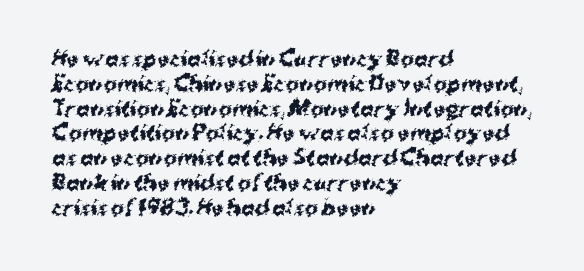
Line starts are locked; line ends wander. Tracking value appears to be zero — textbook default spacing. Rule under the text: the space is simply empty. Heavy-handed strokes throughout: this text is bold.
